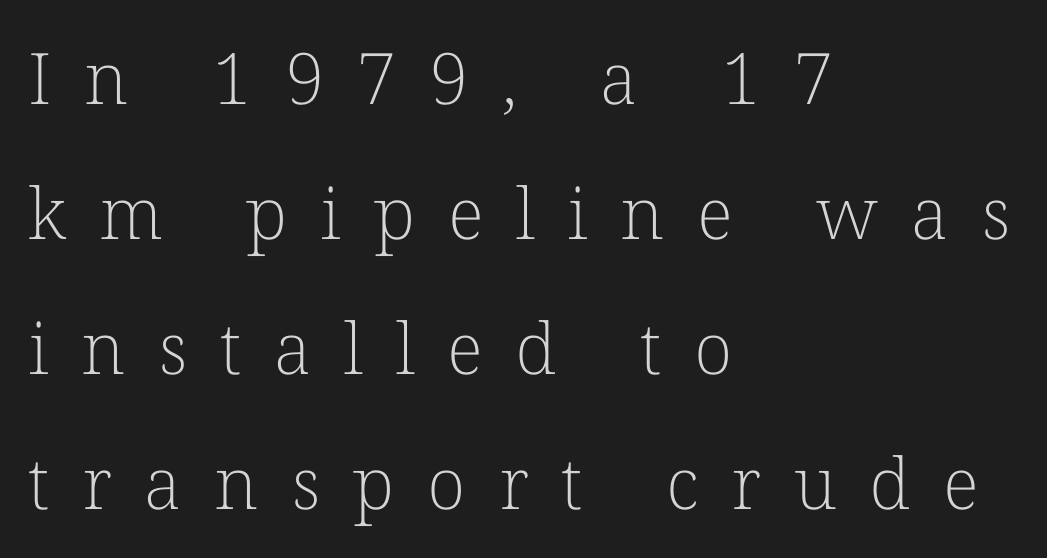
How are the letters spaced? Widely, with obvious added tracking. Underlining? Definitely not there. Upright lettering throughout. Unlike a clean sans, this face finishes its strokes with serifs. You could not count columns in this text — the font is proportionally spaced. Each stroke keeps to a modest, everyday thickness or less.
